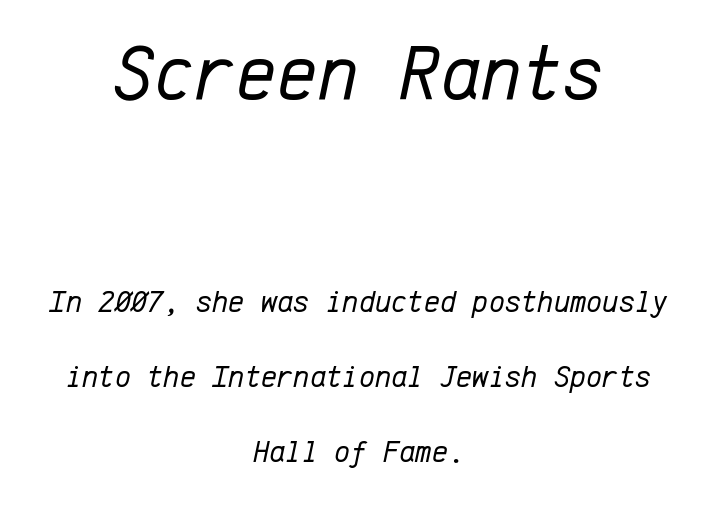
The rendering keeps characters at their native spacing. The lines in this sample share a center point and differ in where they start and stop. Nobody drew a line under any word here. Here the designer chose a console-style face with uniform glyph widths.
